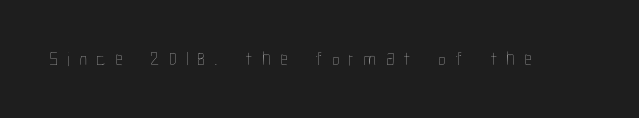
The strokes carry an ordinary text weight at most. Display-style spreading of the glyphs; the letterfit is very open. Do the letters lean? They stand straight. The glyphs are unaccompanied by any horizontal stroke below them.
